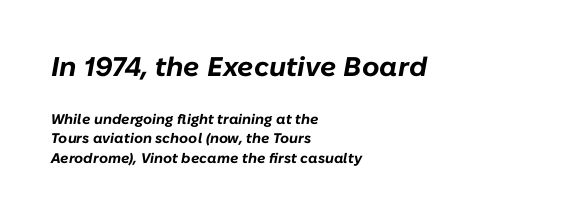
Large over small — that's the arrangement of the two blocks here. Default kerning and tracking; the words read as compact shapes. The passage shown is not underscored anywhere. The text block is weighted toward the left margin, trailing off unevenly rightward. The whole block is typeset with a tilt. Heavy-handed strokes throughout: this text is bold.
